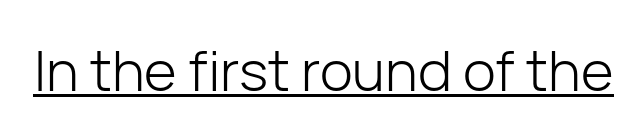
The image shows 56 px light sans-serif type, upright; set normal letter spacing, underlined; low stroke contrast and a medium x-height.
